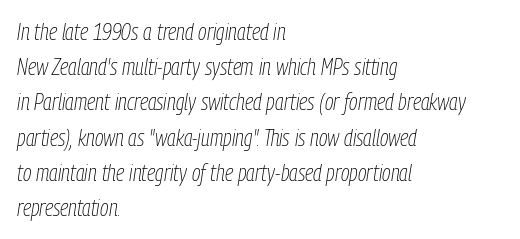
Looking at the ascenders, they clearly lean. A typesetter would call this leading conventional body-copy spacing. Words float on clear page, feet unadorned. Short note: letters normally spaced.
